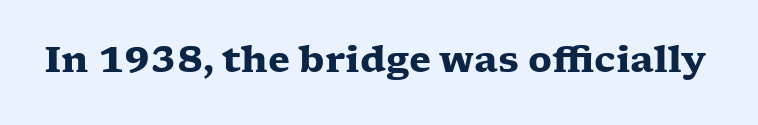
The image shows 36 px heavy, wide serif type, upright; set normal letter spacing, not underlined; low stroke contrast and a medium x-height.
